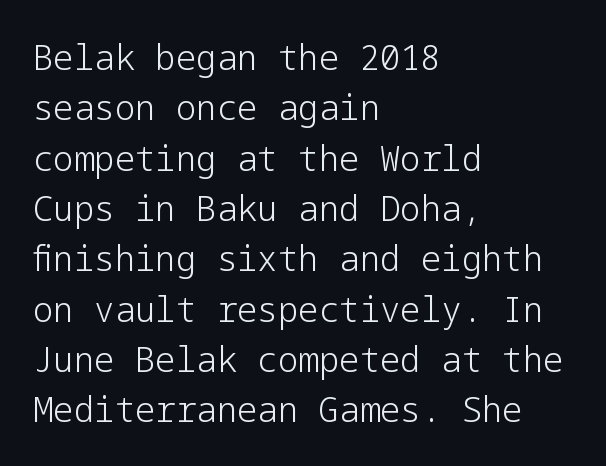
{"serif": "no", "italic": "no", "bold": "no", "weight": "light", "width": "normal", "stroke_contrast": "low", "x_height": "medium", "underline": "no", "align": "left", "line_spacing": "normal", "line_spacing_ratio": 1.48, "letter_spacing": "normal", "letter_spacing_em": 0.0, "glyph_px": 34}
